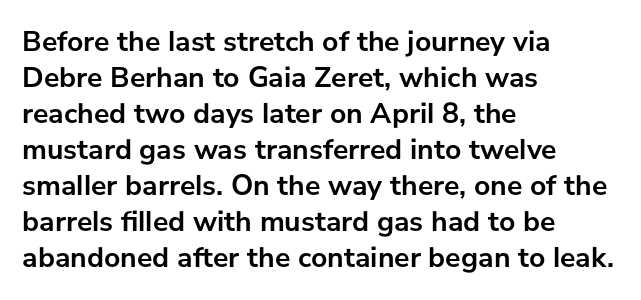
Does extra space separate the letters? No, they use regular spacing. A typesetter would label this face a sans. Descender tails drop into unmarked territory. The text block is weighted toward the left margin, trailing off unevenly rightward. Do the letters lean? They stand straight.
